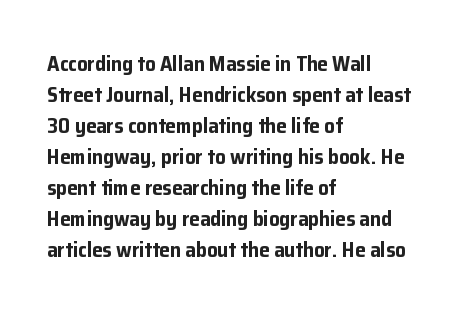
Q: Is the text bold? A: Yes.
Q: Is the text italic (slanted)? A: No, it is upright.
Q: Is the text underlined? A: No.
Q: How is the paragraph aligned? A: Left-aligned.
Q: Is the spacing between letters normal or unusually wide? A: Normal.
Q: Is the spacing between lines tight, normal or loose? A: Normal.
